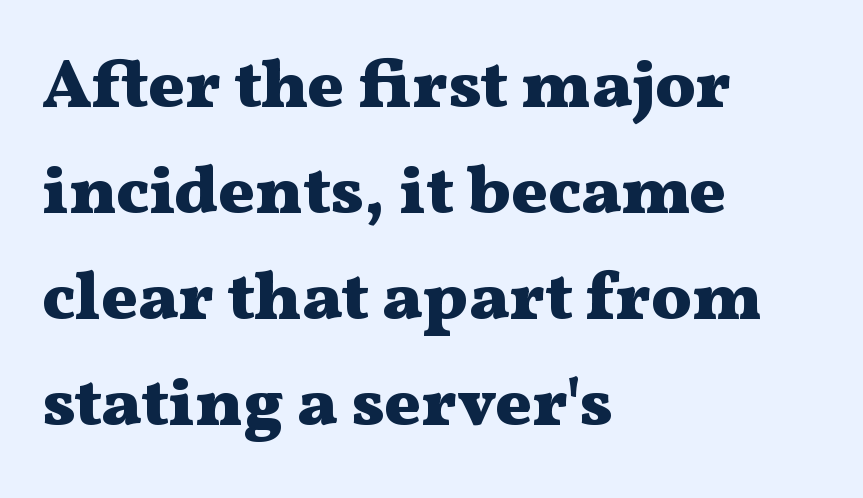
The image shows 68 px heavy, wide serif type, upright; set left-aligned, normal line spacing (1.56x), normal letter spacing, not underlined; medium stroke contrast and a medium x-height.
